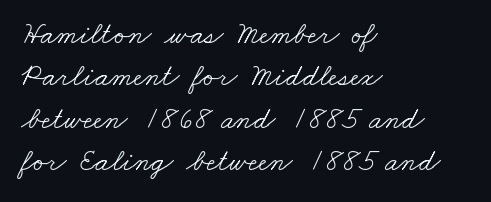
The image shows 31 px light, wide serif type; set left-aligned, normal line spacing (1.37x), normal letter spacing, not underlined; low stroke contrast and a small x-height.
